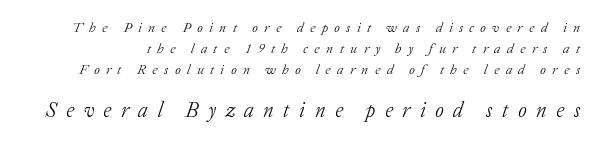
{"italic": "yes", "lean": "right", "slant_degrees": 20, "bold": "no", "underline": "no", "line_spacing": "normal", "line_spacing_ratio": 1.5, "letter_spacing": "wide", "letter_spacing_em": 0.45, "larger_block": "second", "size_ratio": 1.5, "glyph_px": 21}
